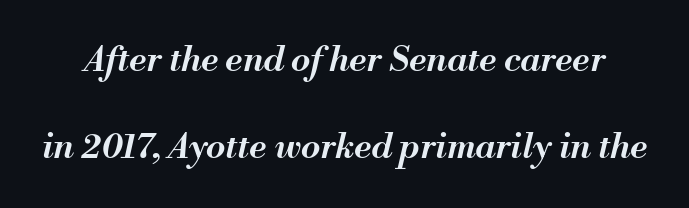
Typesetter's note: demi weight, one step under bold. Quick note: interline space is abundant. Slanted lettering throughout. This sample has the flowing, uneven cadence of proportional lettering.
